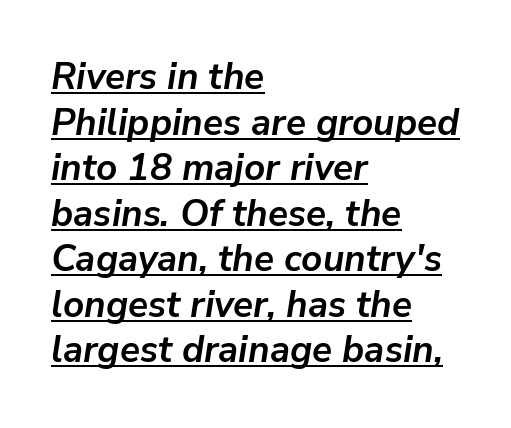
Q: Is the text bold? A: Yes.
Q: Is the text italic (slanted)? A: Yes, it leans right by about 9 degrees.
Q: Is the text underlined? A: Yes.
Q: How is the paragraph aligned? A: Left-aligned.
Q: Is the spacing between letters normal or unusually wide? A: Normal.
Q: Width (condensed, normal, or wide)? A: Normal.
Q: Stroke contrast? A: Low.
Q: x-height? A: Medium.
Q: Monospaced? A: No.
